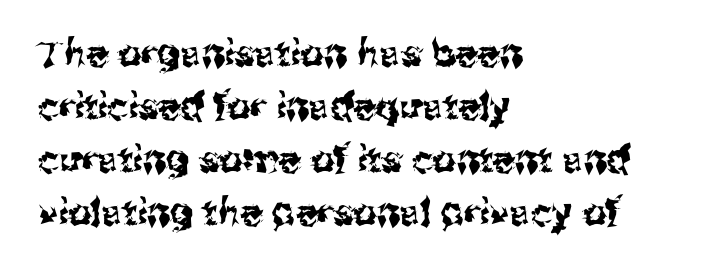
The image shows 37 px sans-serif type, upright; set left-aligned, normal line spacing (1.43x), normal letter spacing, not underlined; medium stroke contrast and a medium x-height.
